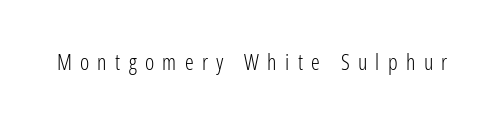
The image shows 22 px text type, upright; set unusually wide letter spacing (+0.38 em), not underlined.
